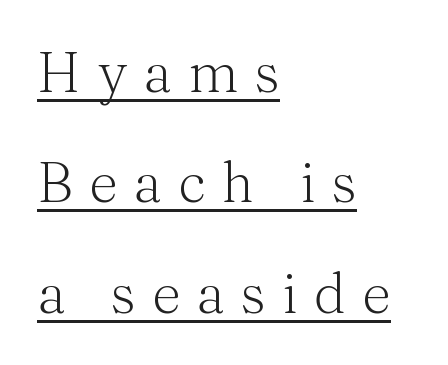
Q: Is the text bold? A: No.
Q: Is the text italic (slanted)? A: No, it is upright.
Q: Is the typeface a serif or a sans-serif typeface? A: Serif.
Q: Is the text underlined? A: Yes.
Q: How is the paragraph aligned? A: Left-aligned.
Q: Is the spacing between letters normal or unusually wide? A: Unusually wide.
Q: Is the spacing between lines tight, normal or loose? A: Loose.
Q: Width (condensed, normal, or wide)? A: Normal.
Q: Stroke contrast? A: Medium.
Q: x-height? A: Medium.
Q: Monospaced? A: No.
